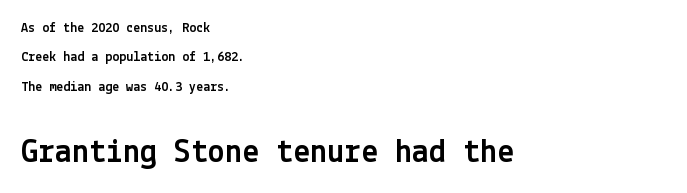
The image shows 34 px sans-serif type, upright; set left-aligned, loose line spacing (2.1x), normal letter spacing, not underlined; the second (bottom) block is 2.43x larger; a medium x-height.
